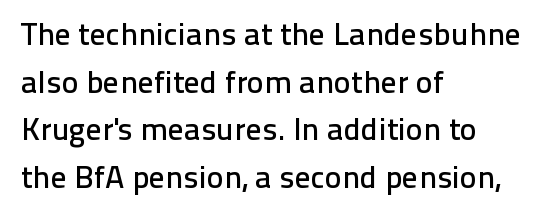
The image shows 32 px sans-serif type, upright; set left-aligned, normal line spacing (1.49x), normal letter spacing, not underlined; low stroke contrast and a medium x-height.
